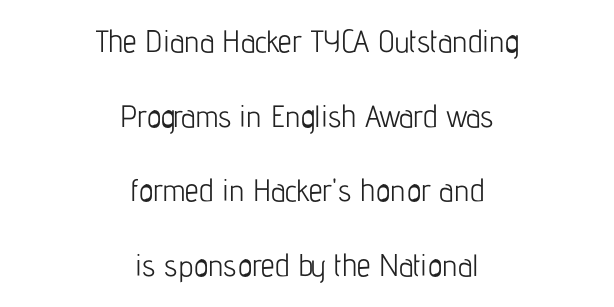
A great deal of white space separates one row of letters from the next. The rendering positions every line midway between the sides. Style check: upright. Think standard paragraph weight, or any step lighter than that. Rule under the text: the space is simply empty. Letter spacing: default.
